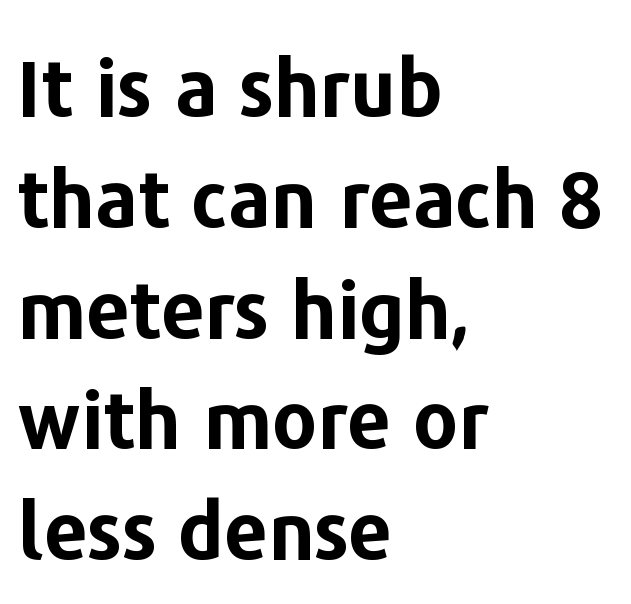
Q: Is the text bold? A: Yes.
Q: Is the text italic (slanted)? A: No, it is upright.
Q: Is the typeface a serif or a sans-serif typeface? A: Sans-serif.
Q: Is the text underlined? A: No.
Q: How is the paragraph aligned? A: Left-aligned.
Q: Is the spacing between letters normal or unusually wide? A: Normal.
Q: Is the spacing between lines tight, normal or loose? A: Normal.
Q: Width (condensed, normal, or wide)? A: Normal.
Q: Stroke contrast? A: Low.
Q: x-height? A: Medium.
Q: Monospaced? A: No.
